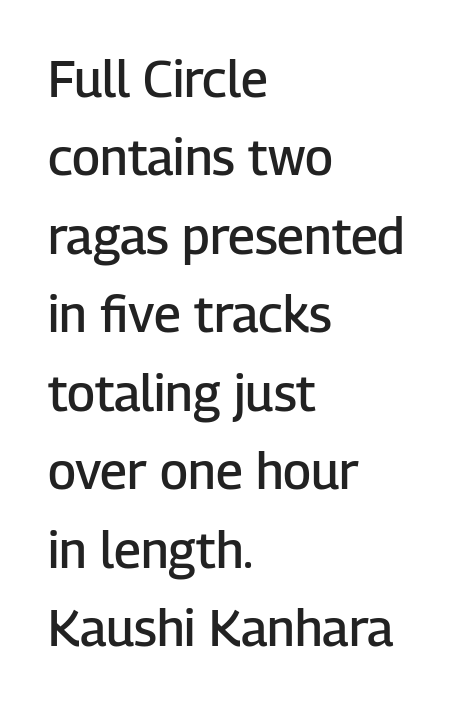
The image shows 50 px semibold sans-serif type, upright; set left-aligned, normal line spacing (1.57x), normal letter spacing, not underlined; low stroke contrast and a medium x-height.
